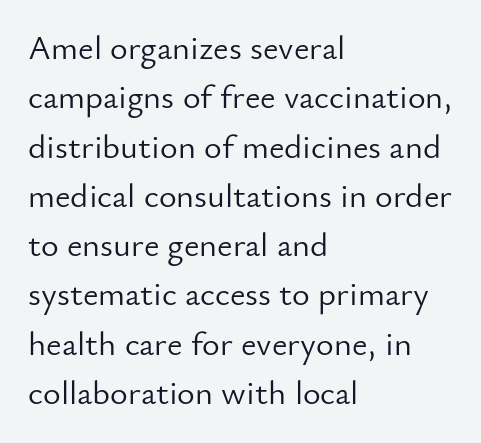
I'd call this a sans setting — the letters go barefoot. Default kerning and tracking; the words read as compact shapes. The rendering uses a moderate line-height, typical for paragraphs. Each letter keeps its own natural width here, so spacing adapts to shape. Nothing heavy about these letters — not bold at all.
